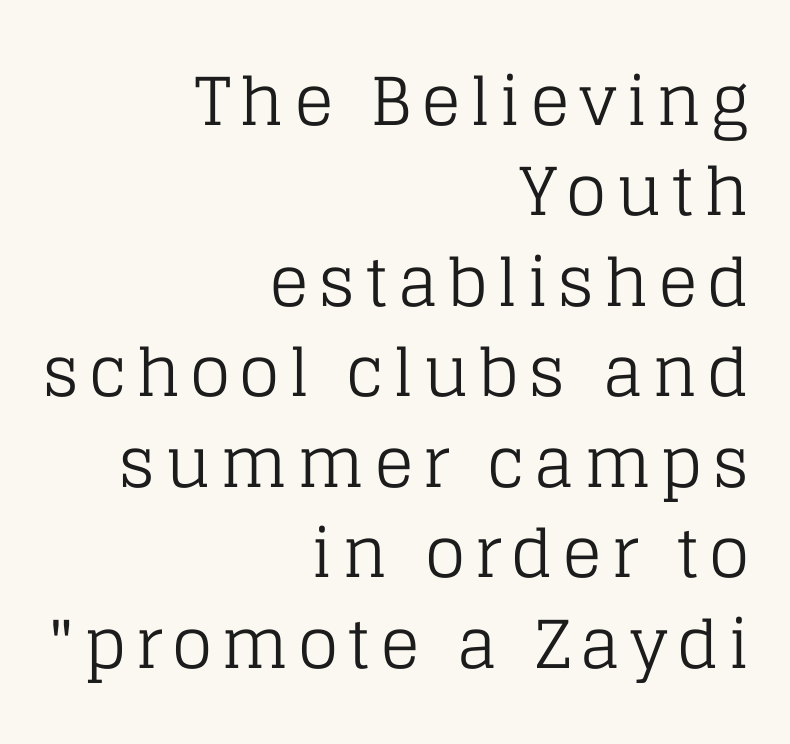
Q: Is the text bold? A: No.
Q: Is the text italic (slanted)? A: No, it is upright.
Q: Is the typeface a serif or a sans-serif typeface? A: Serif.
Q: Is the text underlined? A: No.
Q: How is the paragraph aligned? A: Right-aligned.
Q: Is the spacing between lines tight, normal or loose? A: Normal.
Q: Width (condensed, normal, or wide)? A: Normal.
Q: Stroke contrast? A: Low.
Q: x-height? A: Large.
Q: Monospaced? A: No.
